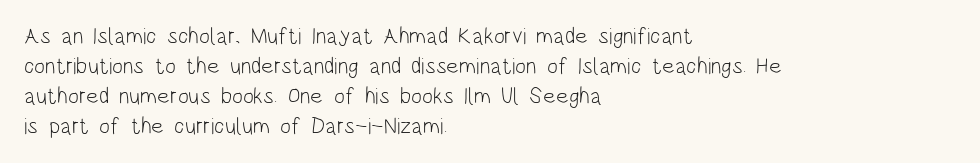
{"italic": "no", "bold": "no", "underline": "no", "align": "left", "line_spacing": "normal", "line_spacing_ratio": 1.31, "letter_spacing": "normal", "letter_spacing_em": 0.0, "glyph_px": 23}
